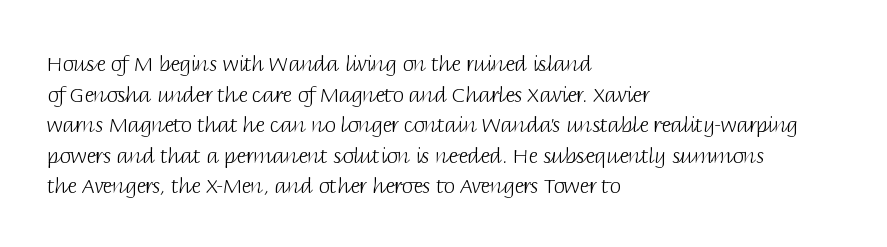
If you drew a line through each stem, it would be perfectly vertical. Students, observe: this is what conventionally led text looks like. Alignment: flush left. Decoration check: the copy has no underline.
